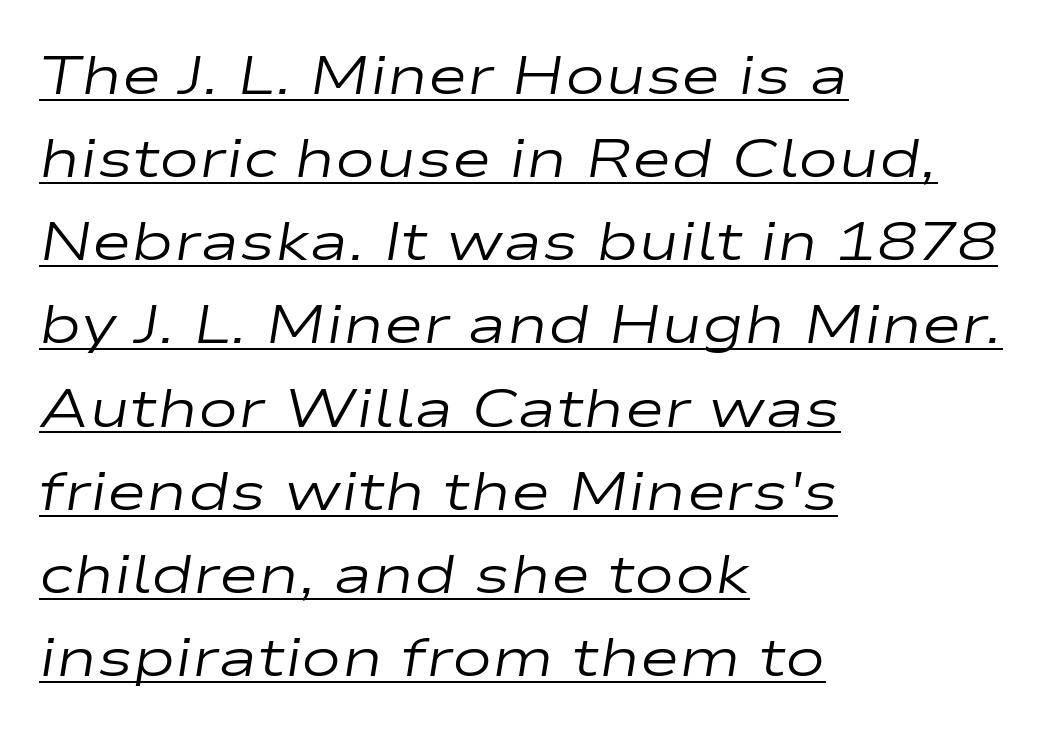
Q: Is the text bold? A: No.
Q: Is the text italic (slanted)? A: Yes, it leans right by about 9 degrees.
Q: Is the text underlined? A: Yes.
Q: How is the paragraph aligned? A: Left-aligned.
Q: Is the spacing between letters normal or unusually wide? A: Normal.
Q: Is the spacing between lines tight, normal or loose? A: Normal.
Q: Width (condensed, normal, or wide)? A: Wide.
Q: Stroke contrast? A: Low.
Q: x-height? A: Medium.
Q: Monospaced? A: No.
